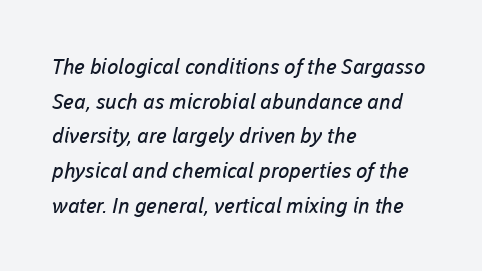
Q: Is the text bold? A: No.
Q: Is the text underlined? A: No.
Q: How is the paragraph aligned? A: Left-aligned.
Q: Is the spacing between letters normal or unusually wide? A: Normal.
Q: Is the spacing between lines tight, normal or loose? A: Normal.
